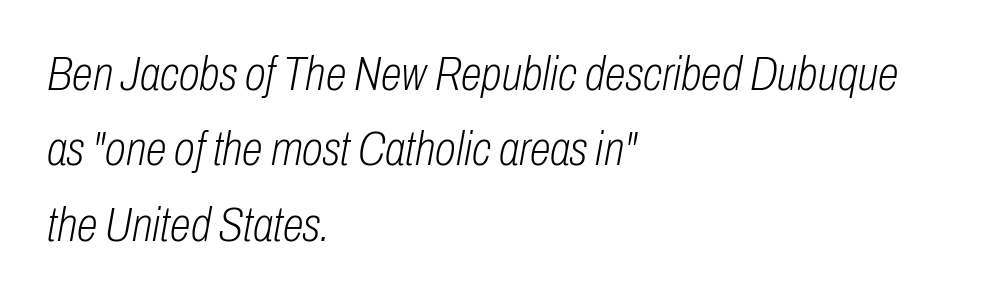
Q: Is the text bold? A: No.
Q: Is the text italic (slanted)? A: Yes, it leans right by about 10 degrees.
Q: Is the text underlined? A: No.
Q: How is the paragraph aligned? A: Left-aligned.
Q: Is the spacing between letters normal or unusually wide? A: Normal.
Q: Is the spacing between lines tight, normal or loose? A: Normal.
Q: Width (condensed, normal, or wide)? A: Condensed.
Q: Stroke contrast? A: Low.
Q: x-height? A: Medium.
Q: Monospaced? A: No.
